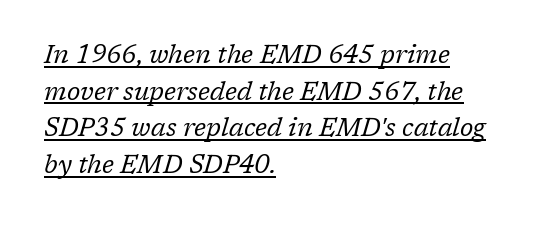
{"italic": "yes", "lean": "right", "slant_degrees": 17, "bold": "no", "underline": "yes", "align": "left", "line_spacing": "normal", "line_spacing_ratio": 1.47, "letter_spacing": "normal", "letter_spacing_em": 0.0, "glyph_px": 25}
